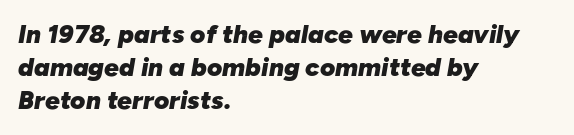
Q: Is the text bold? A: Yes.
Q: Is the text italic (slanted)? A: Yes, it leans right by about 10 degrees.
Q: Is the text underlined? A: No.
Q: How is the paragraph aligned? A: Left-aligned.
Q: Is the spacing between letters normal or unusually wide? A: Normal.
Q: Is the spacing between lines tight, normal or loose? A: Normal.
